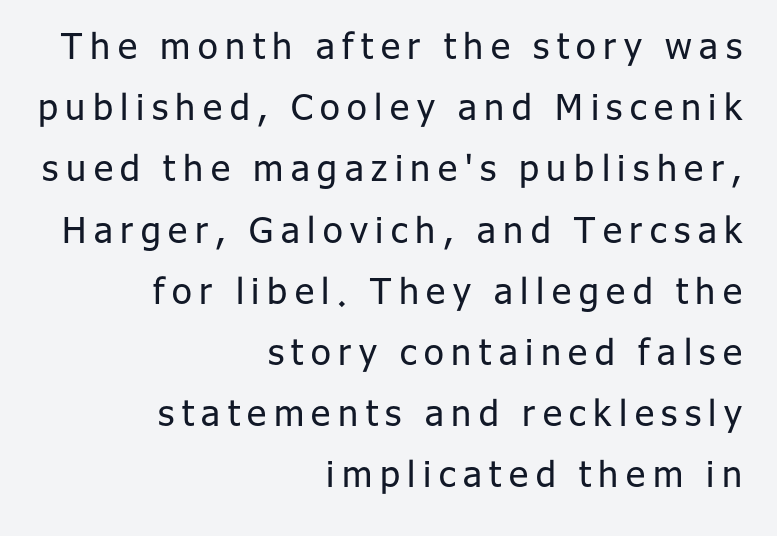
The image shows 36 px regular-weight sans-serif type, upright; set right-aligned, normal line spacing (1.7x), unusually wide letter spacing (+0.21 em), not underlined; low stroke contrast and a medium x-height.
